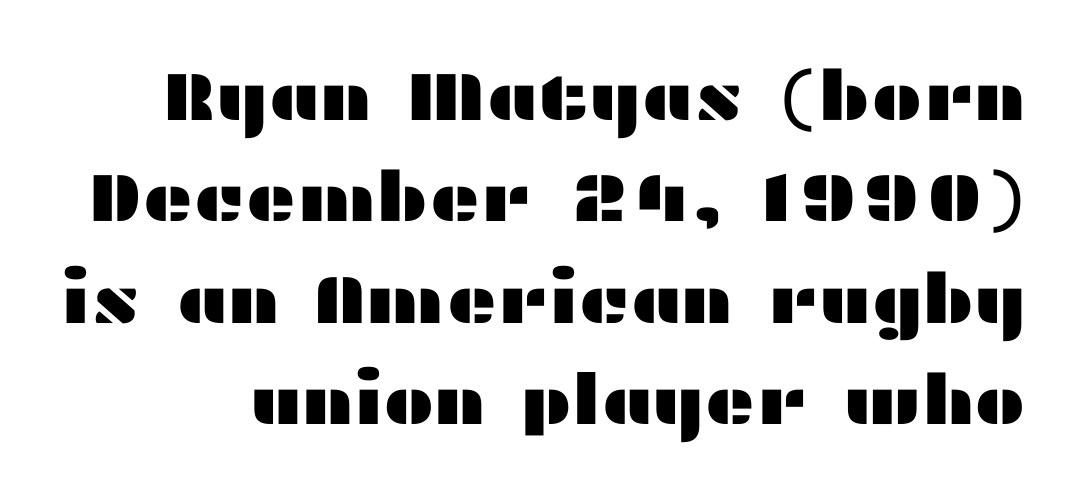
{"serif": "no", "italic": "no", "width": "wide", "stroke_contrast": "medium", "x_height": "medium", "monospaced": "no", "underline": "no", "line_spacing": "normal", "line_spacing_ratio": 1.47, "letter_spacing": "normal", "letter_spacing_em": 0.0, "glyph_px": 69}
